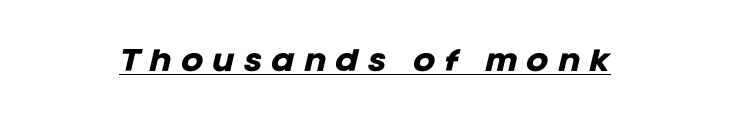
{"italic": "yes", "lean": "right", "slant_degrees": 12, "bold": "yes", "underline": "yes", "letter_spacing": "wide", "letter_spacing_em": 0.33, "glyph_px": 27}
